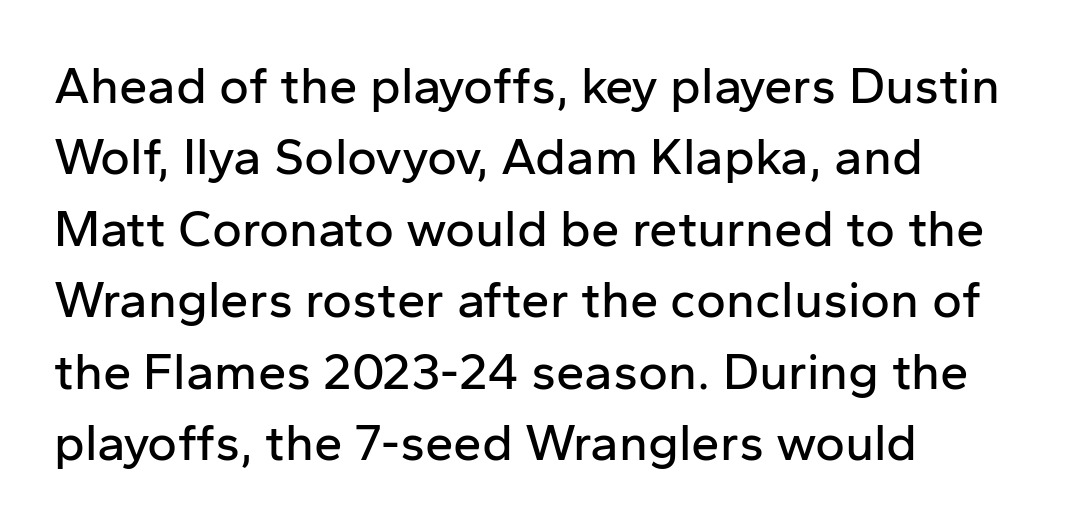
Note the varied advance widths — an 'i' is clearly narrower than an 'm'. Words float on clear page, feet unadorned. Nothing unusual about the tracking: characters are spaced as the font intends. Upright lettering throughout. One glance says typical: line gaps are just what's usual. Typeset ragged right — the left edge is the straight one.
